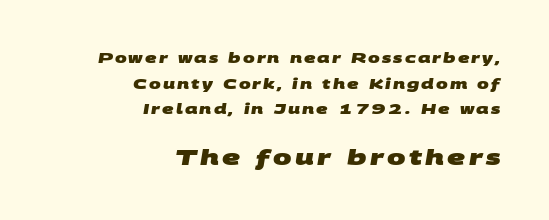
Q: Is the text bold? A: Yes.
Q: Is the text underlined? A: No.
Q: How is the paragraph aligned? A: Right-aligned.
Q: Which block of text is set in a larger size, the first (top) or the second (bottom)? A: The second (bottom) one.
